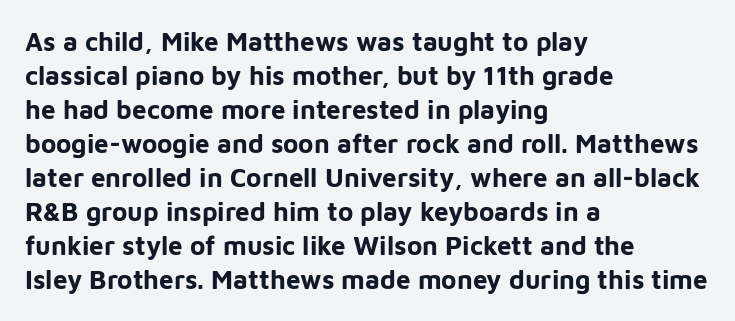
Typeset ragged right — the left edge is the straight one. Words float on clear page, feet unadorned. Vertically, the passage feels balanced, rows spaced as you'd expect. This sample uses plain, unmodified letter spacing. Summary of weight: heavy, a full bold. Characters remain perfectly vertical along every line.
